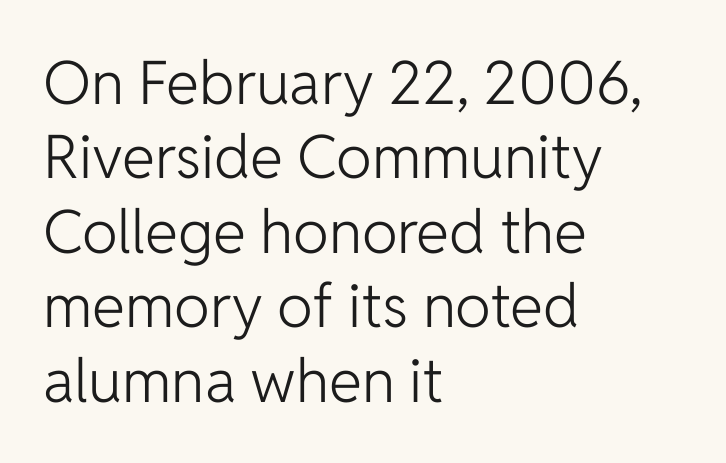
Q: Is the text bold? A: No.
Q: Is the text italic (slanted)? A: No, it is upright.
Q: Is the typeface a serif or a sans-serif typeface? A: Sans-serif.
Q: Is the text underlined? A: No.
Q: How is the paragraph aligned? A: Left-aligned.
Q: Is the spacing between letters normal or unusually wide? A: Normal.
Q: Width (condensed, normal, or wide)? A: Normal.
Q: Stroke contrast? A: Low.
Q: x-height? A: Medium.
Q: Monospaced? A: No.
